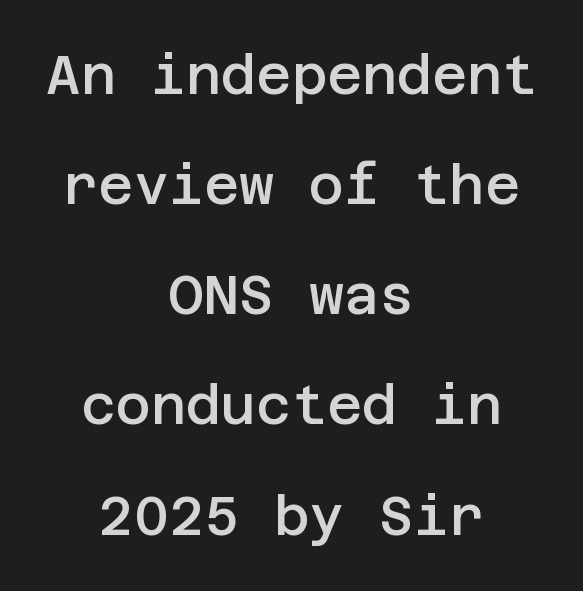
This is the regular roman posture of the typeface. Students, note that the glyphs here touch the page at normal intervals. The face used here is a sans, in the tradition of grotesques and geometrics. Leftover space on each line is divided equally before and after the words. Summary of weight: moderately heavy, a semibold. How would I describe the line gaps? Wide and relaxed.
